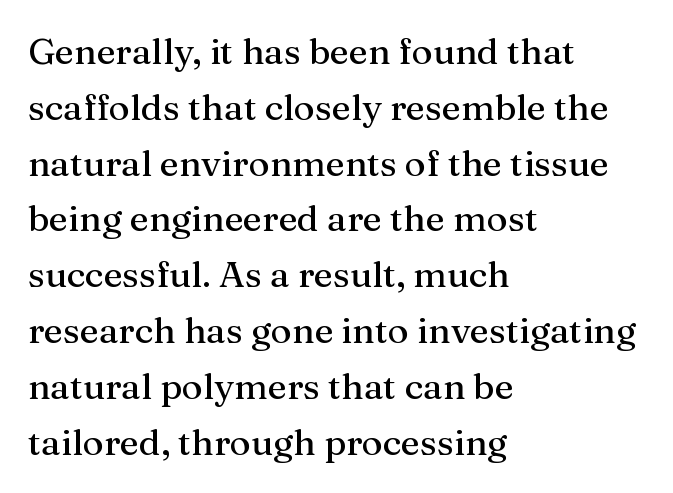
The image shows 36 px serif type, upright; set left-aligned, normal line spacing (1.55x), normal letter spacing, not underlined; medium stroke contrast and a medium x-height.
